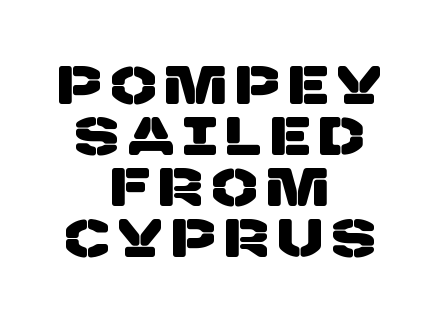
{"serif": "no", "width": "normal", "stroke_contrast": "low", "x_height": "large", "monospaced": "no", "underline": "no", "align": "center", "line_spacing": "tight", "line_spacing_ratio": 0.96, "letter_spacing": "wide", "letter_spacing_em": 0.2, "glyph_px": 53}
